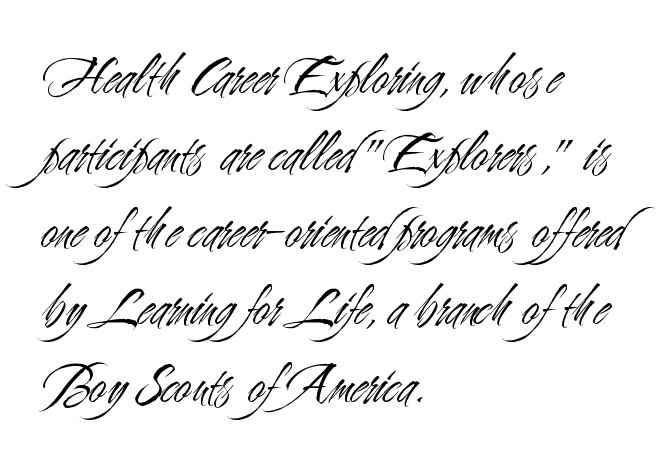
Q: Is the text bold? A: No.
Q: Is the text italic (slanted)? A: Yes.
Q: Is the typeface a serif or a sans-serif typeface? A: Sans-serif.
Q: Is the text underlined? A: No.
Q: How is the paragraph aligned? A: Left-aligned.
Q: Is the spacing between letters normal or unusually wide? A: Normal.
Q: Is the spacing between lines tight, normal or loose? A: Normal.
Q: Width (condensed, normal, or wide)? A: Condensed.
Q: Stroke contrast? A: Medium.
Q: x-height? A: Small.
Q: Monospaced? A: No.
